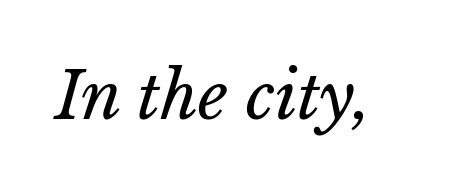
Q: Is the text bold? A: No.
Q: Is the text underlined? A: No.
Q: Is the spacing between letters normal or unusually wide? A: Normal.
Q: Width (condensed, normal, or wide)? A: Normal.
Q: Stroke contrast? A: Low.
Q: x-height? A: Medium.
Q: Monospaced? A: No.
